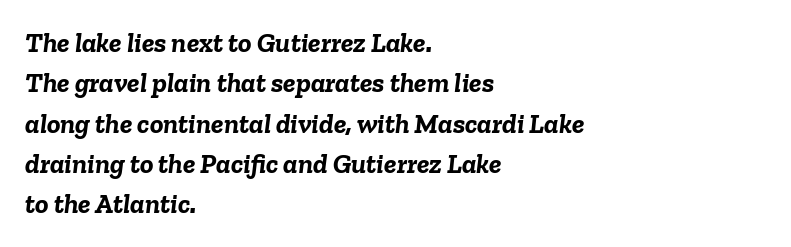
Q: Is the text bold? A: Yes.
Q: Is the text italic (slanted)? A: Yes, it leans right by about 6 degrees.
Q: Is the text underlined? A: No.
Q: How is the paragraph aligned? A: Left-aligned.
Q: Is the spacing between letters normal or unusually wide? A: Normal.
Q: Is the spacing between lines tight, normal or loose? A: Normal.
Q: Width (condensed, normal, or wide)? A: Normal.
Q: Stroke contrast? A: Low.
Q: x-height? A: Medium.
Q: Monospaced? A: No.
